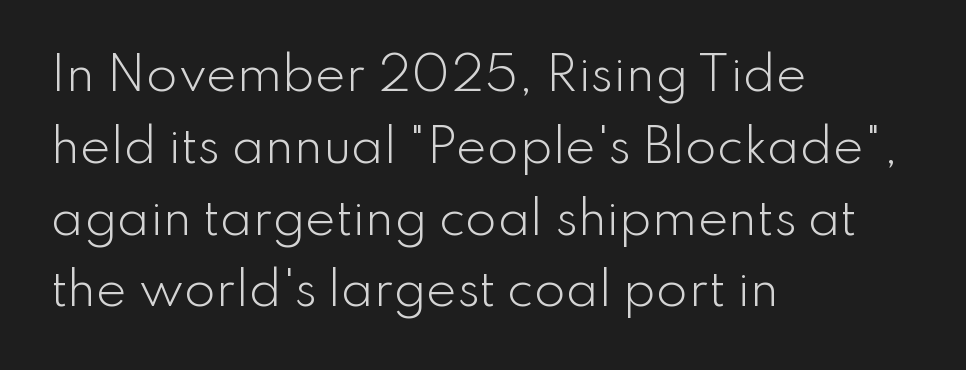
The face looks like a standard text weight, possibly lighter. The passage shown is typed in a proportional face where columns would drift. Notice how the passage keeps a crisp vertical edge on the left only. Serifs: no, the terminals of the letterforms are clean.
